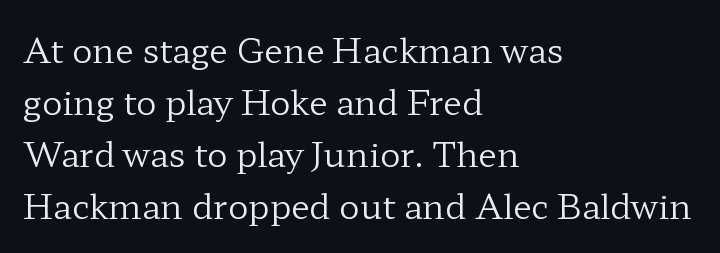
Q: Is the text bold? A: No.
Q: Is the text italic (slanted)? A: No, it is upright.
Q: Is the typeface a serif or a sans-serif typeface? A: Serif.
Q: Is the text underlined? A: No.
Q: How is the paragraph aligned? A: Left-aligned.
Q: Is the spacing between letters normal or unusually wide? A: Normal.
Q: Is the spacing between lines tight, normal or loose? A: Normal.
Q: Width (condensed, normal, or wide)? A: Wide.
Q: Stroke contrast? A: Low.
Q: x-height? A: Medium.
Q: Monospaced? A: No.
